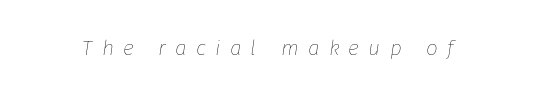
Words appear elongated and porous because spacing is wide. The foot of each line stays bare and open. The face looks like a standard text weight, possibly lighter. Does the lettering tilt? It does — this is italic.
